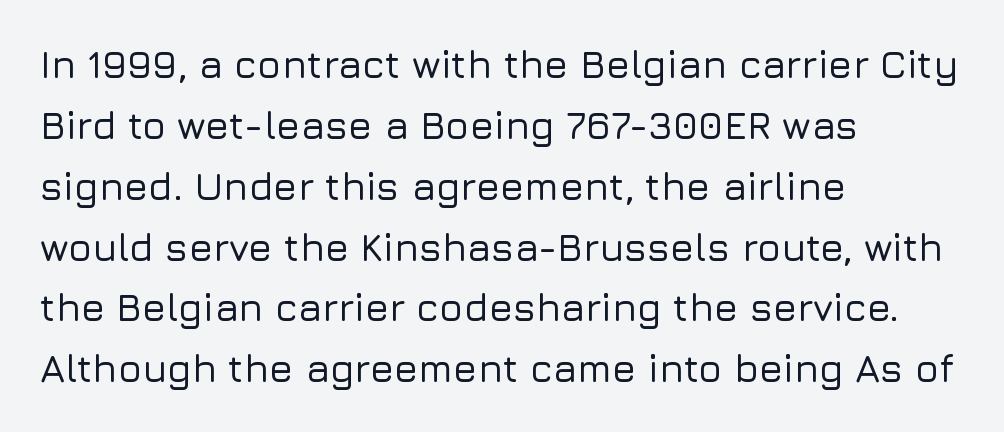
Q: Is the text italic (slanted)? A: No, it is upright.
Q: Is the typeface a serif or a sans-serif typeface? A: Sans-serif.
Q: Is the text underlined? A: No.
Q: How is the paragraph aligned? A: Left-aligned.
Q: Is the spacing between letters normal or unusually wide? A: Normal.
Q: Is the spacing between lines tight, normal or loose? A: Normal.
Q: Width (condensed, normal, or wide)? A: Normal.
Q: Stroke contrast? A: Low.
Q: x-height? A: Medium.
Q: Monospaced? A: No.
